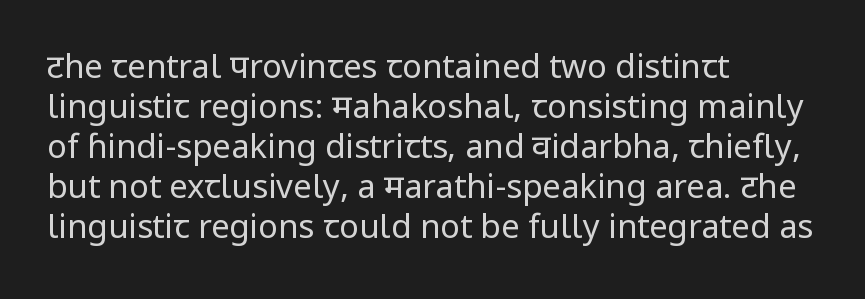
The image shows 33 px regular-weight sans-serif type, upright; set left-aligned, line spacing 1.21x, normal letter spacing, not underlined; low stroke contrast and a medium x-height.
